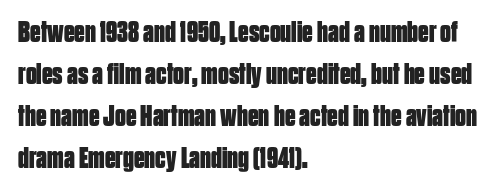
Q: Is the text bold? A: Yes.
Q: Is the text italic (slanted)? A: No, it is upright.
Q: Is the typeface a serif or a sans-serif typeface? A: Sans-serif.
Q: Is the text underlined? A: No.
Q: How is the paragraph aligned? A: Left-aligned.
Q: Is the spacing between letters normal or unusually wide? A: Normal.
Q: Is the spacing between lines tight, normal or loose? A: Normal.
Q: Width (condensed, normal, or wide)? A: Condensed.
Q: Stroke contrast? A: Low.
Q: x-height? A: Large.
Q: Monospaced? A: No.
